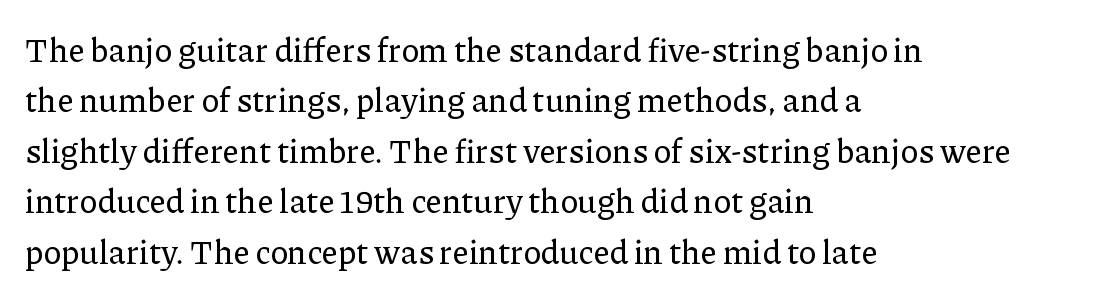
{"serif": "yes", "italic": "no", "width": "normal", "stroke_contrast": "low", "x_height": "medium", "monospaced": "no", "underline": "no", "align": "left", "line_spacing": "normal", "line_spacing_ratio": 1.53, "letter_spacing": "normal", "letter_spacing_em": 0.0, "glyph_px": 33}
